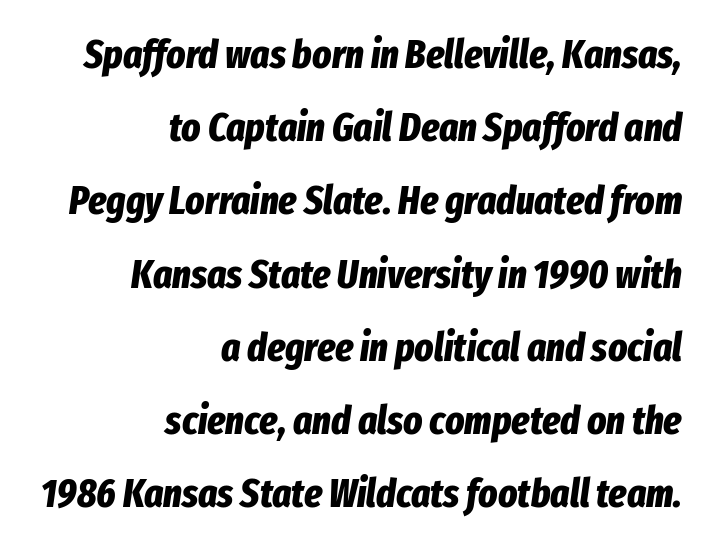
Quick note: underline off. Alignment: flush right. Glyph-to-glyph distance matches everyday printed text. Heavy, bold letterforms. Is the type slanted? Yes — the strokes lean at a clear angle. Each letter keeps its own natural width here, so spacing adapts to shape.
